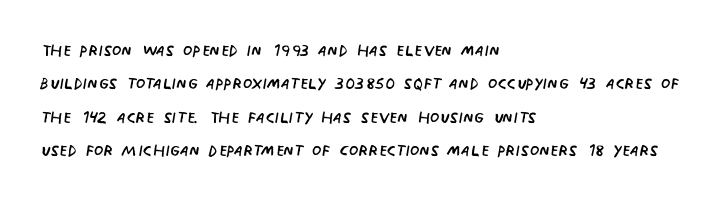
Summary of vertical rhythm: regular, with standard interline spacing. No extra ink here — the face is not bold. Horizontal alignment here is leftward, the default for most running prose.
